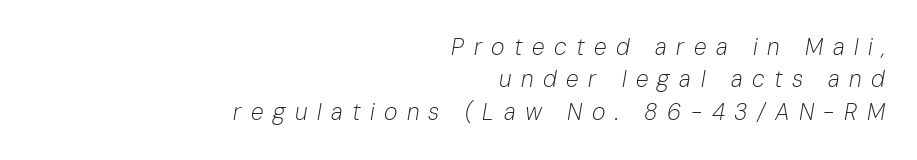
{"italic": "yes", "lean": "right", "slant_degrees": 10, "bold": "no", "underline": "no", "align": "right", "line_spacing": "normal", "line_spacing_ratio": 1.41, "letter_spacing": "wide", "letter_spacing_em": 0.41, "glyph_px": 23}
